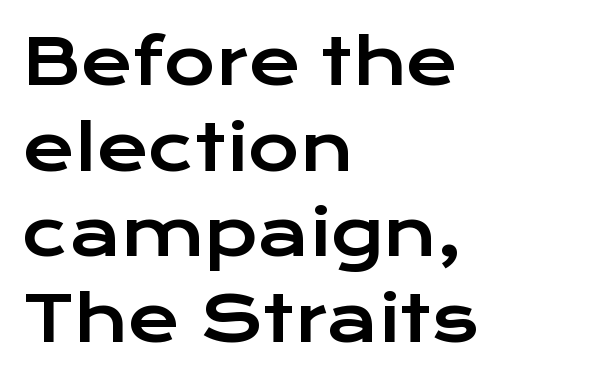
You could not count columns in this text — the font is proportionally spaced. When letters stand straight like this, we call the style roman or upright. Lines of text with bare space underneath. The passage shown is typeset with a sans-serif family.
